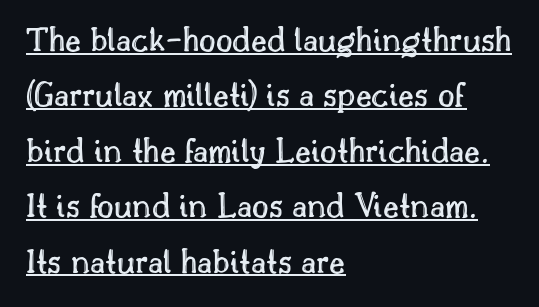
Q: Is the text italic (slanted)? A: No, it is upright.
Q: Is the text underlined? A: Yes.
Q: How is the paragraph aligned? A: Left-aligned.
Q: Is the spacing between letters normal or unusually wide? A: Normal.
Q: Is the spacing between lines tight, normal or loose? A: Normal.
Q: Width (condensed, normal, or wide)? A: Normal.
Q: x-height? A: Small.
Q: Monospaced? A: No.
